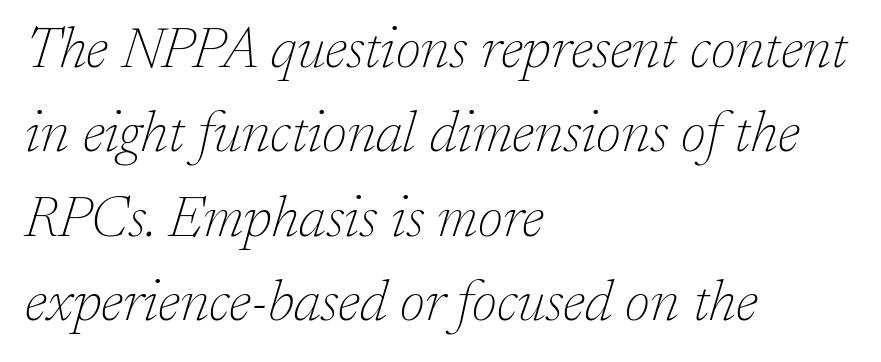
Note the varied advance widths — an 'i' is clearly narrower than an 'm'. Compared with ordinary roman type, these characters are visibly tilted. The rendering keeps characters at their native spacing. Caption: face not bold, strokes unweighted. The strip under each line holds only bare page.
